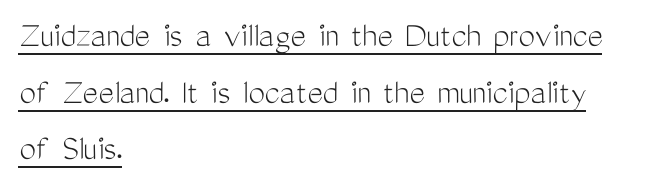
The image shows 37 px light, condensed sans-serif type, upright; set left-aligned, normal line spacing (1.53x), normal letter spacing, underlined; medium stroke contrast and a medium x-height.
